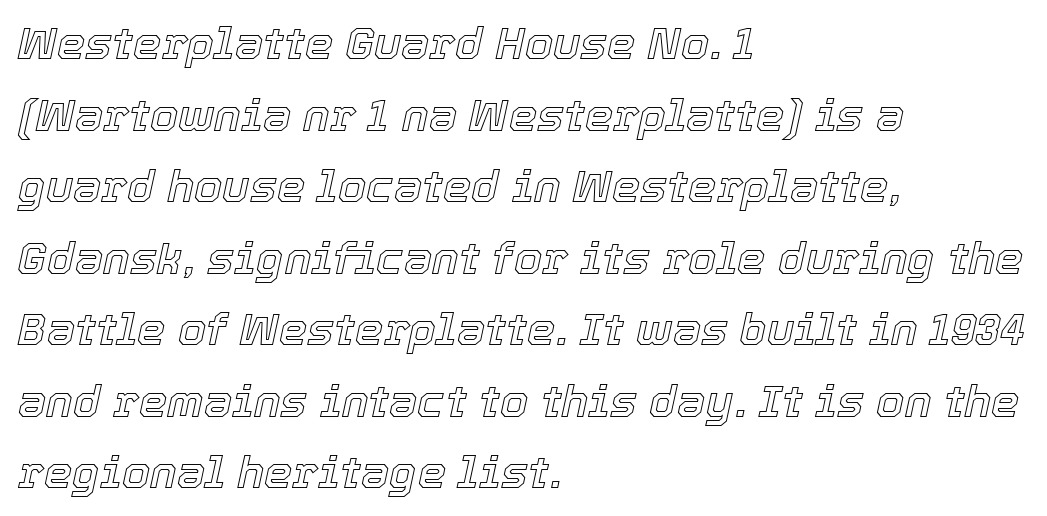
The image shows 45 px text type, italic (leaning right); set left-aligned, normal line spacing (1.59x), normal letter spacing, not underlined; a medium x-height.
